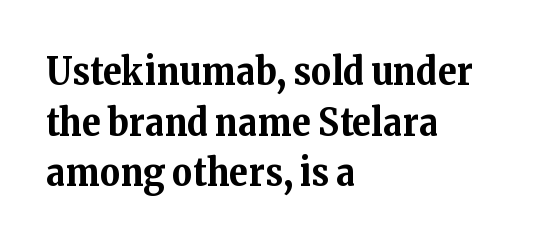
Q: Is the text bold? A: Yes.
Q: Is the text italic (slanted)? A: No, it is upright.
Q: Is the typeface a serif or a sans-serif typeface? A: Serif.
Q: Is the text underlined? A: No.
Q: How is the paragraph aligned? A: Left-aligned.
Q: Is the spacing between letters normal or unusually wide? A: Normal.
Q: Is the spacing between lines tight, normal or loose? A: Normal.
Q: Width (condensed, normal, or wide)? A: Normal.
Q: Stroke contrast? A: Medium.
Q: x-height? A: Medium.
Q: Monospaced? A: No.
